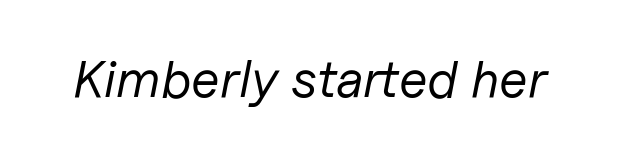
The image shows 52 px regular-weight type, italic (leaning right); set normal letter spacing, not underlined; low stroke contrast and a medium x-height.
